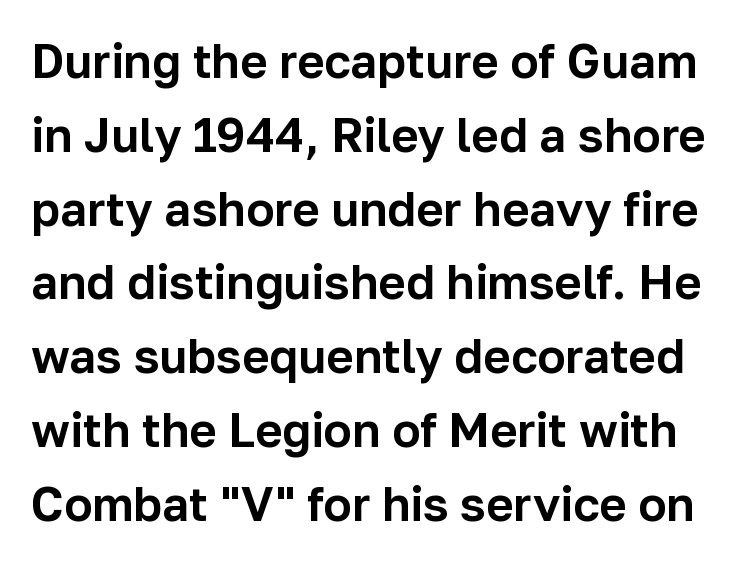
Nope, not italic — everything's standing straight. Letters rest on an invisible, unmarked baseline. Between one letter and the next there's only the usual sliver of space. Rows of type keep a routine distance in the vertical direction.
